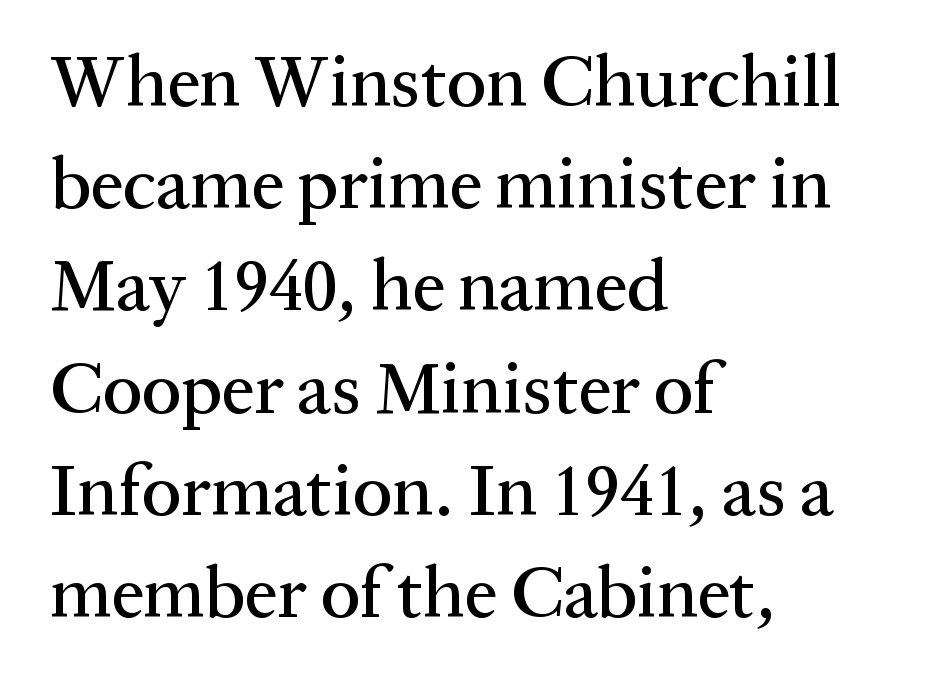
{"serif": "yes", "italic": "no", "width": "normal", "stroke_contrast": "medium", "x_height": "medium", "monospaced": "no", "underline": "no", "align": "left", "line_spacing": "normal", "line_spacing_ratio": 1.4, "letter_spacing": "normal", "letter_spacing_em": 0.0, "glyph_px": 73}
